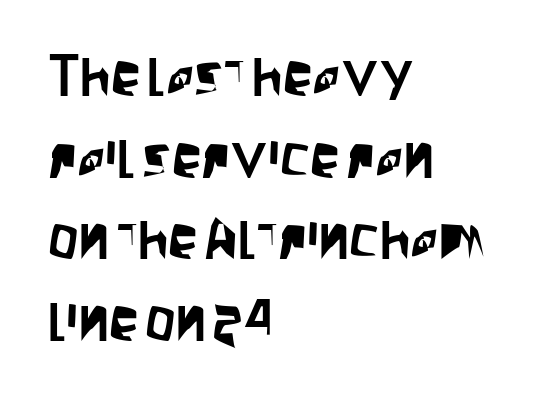
Q: Is the text italic (slanted)? A: No, it is upright.
Q: Is the typeface a serif or a sans-serif typeface? A: Sans-serif.
Q: Is the text underlined? A: No.
Q: How is the paragraph aligned? A: Left-aligned.
Q: Is the spacing between letters normal or unusually wide? A: Normal.
Q: Is the spacing between lines tight, normal or loose? A: Normal.
Q: Width (condensed, normal, or wide)? A: Condensed.
Q: Stroke contrast? A: Low.
Q: x-height? A: Large.
Q: Monospaced? A: No.
